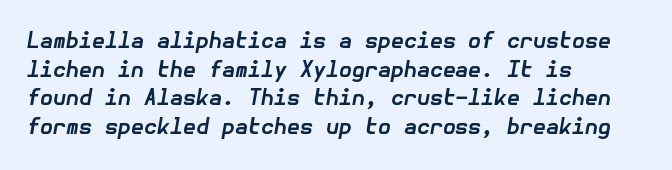
Beneath every word, the page is bare. The letters sit at their default tracking, neither squeezed nor spread. Characters are canted at an angle relative to the baseline's perpendicular. What weight is shown? A full bold with thick strokes.
